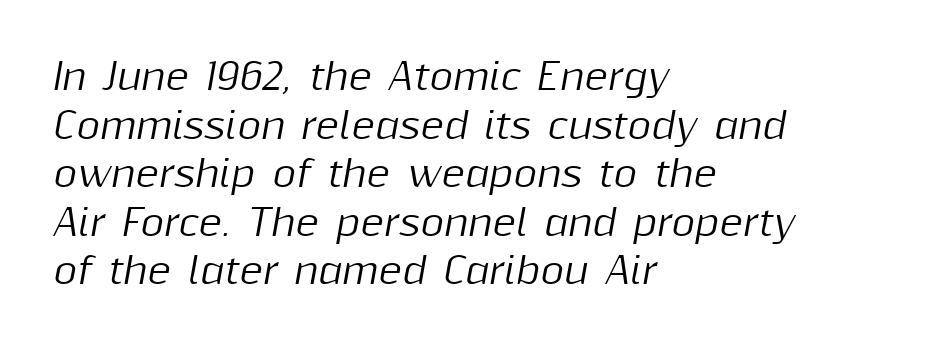
{"italic": "yes", "lean": "right", "slant_degrees": 10, "width": "normal", "stroke_contrast": "medium", "x_height": "medium", "monospaced": "no", "underline": "no", "align": "left", "line_spacing": "normal", "line_spacing_ratio": 1.35, "letter_spacing": "normal", "letter_spacing_em": 0.0, "glyph_px": 36}
